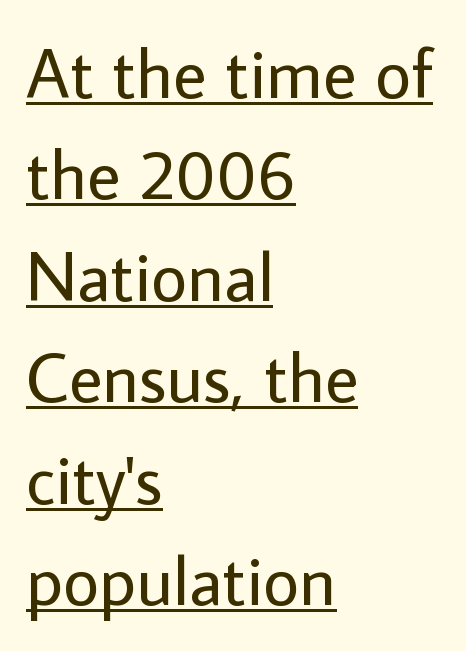
Q: Is the text bold? A: No.
Q: Is the text italic (slanted)? A: No, it is upright.
Q: Is the typeface a serif or a sans-serif typeface? A: Sans-serif.
Q: Is the text underlined? A: Yes.
Q: How is the paragraph aligned? A: Left-aligned.
Q: Is the spacing between letters normal or unusually wide? A: Normal.
Q: Is the spacing between lines tight, normal or loose? A: Normal.
Q: Width (condensed, normal, or wide)? A: Normal.
Q: Stroke contrast? A: Low.
Q: x-height? A: Medium.
Q: Monospaced? A: No.
